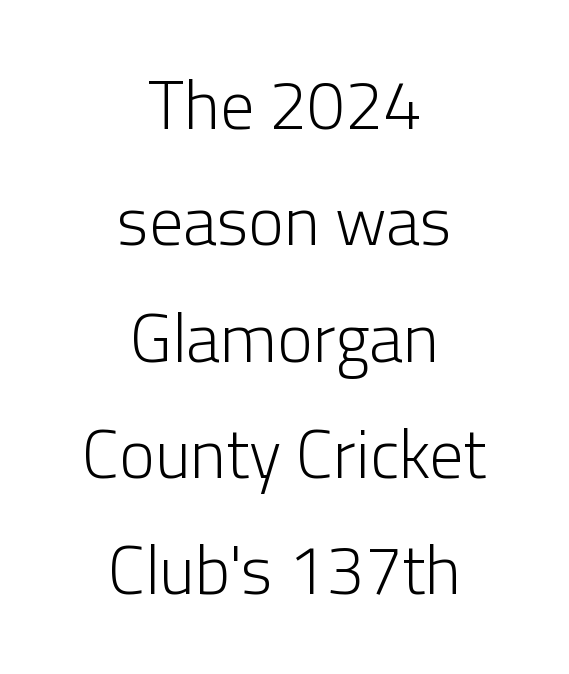
The image shows 68 px light sans-serif type, upright; set centered, line spacing 1.71x, normal letter spacing, not underlined; low stroke contrast and a medium x-height.
